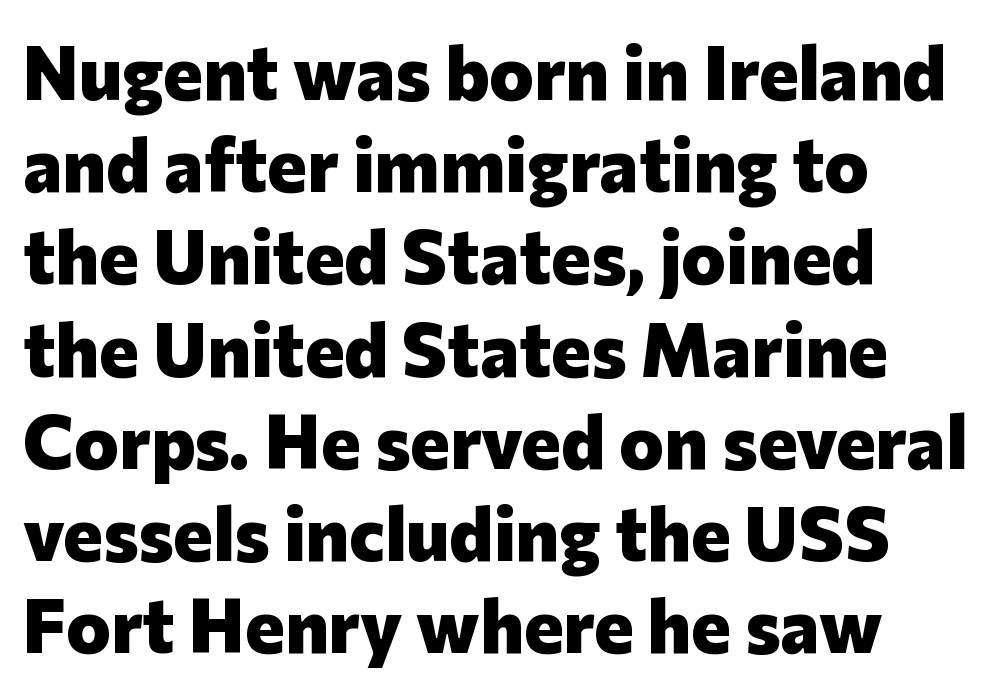
You could not count columns in this text — the font is proportionally spaced. The gap between lines stays unmarked. Where is the straight margin? On the left. The rendering uses a bold face; every stroke is thick and dark.
